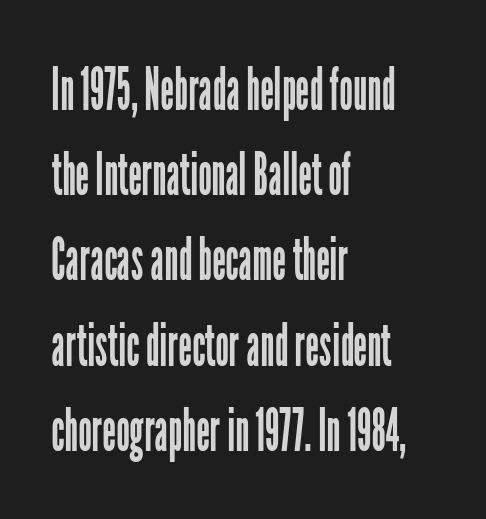
The image shows 60 px regular-weight, condensed sans-serif type, upright; set left-aligned, normal line spacing (1.42x), normal letter spacing, not underlined; low stroke contrast and a medium x-height.
